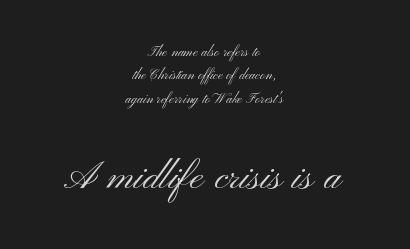
Spacing verdict: proportional, widths tailored to each character. The rendering keeps characters at their native spacing. Bare-footed words on every line.
